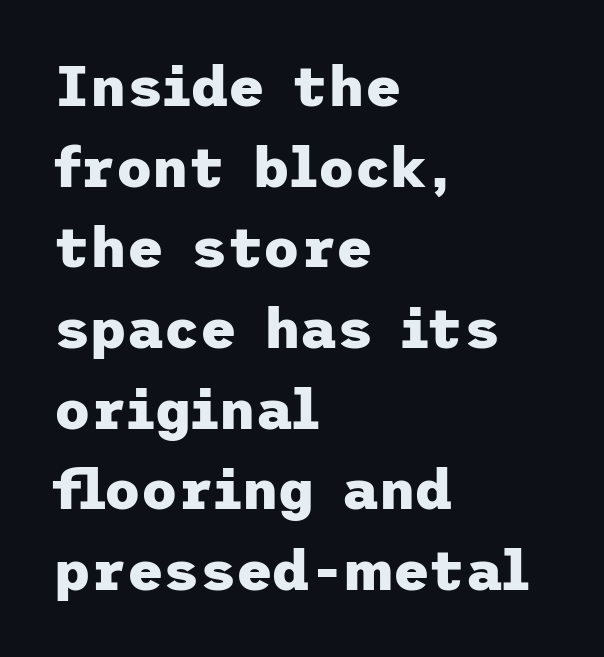
The image shows 56 px heavy sans-serif type, upright; set left-aligned, normal line spacing (1.44x), normal letter spacing, not underlined; low stroke contrast and a medium x-height.
